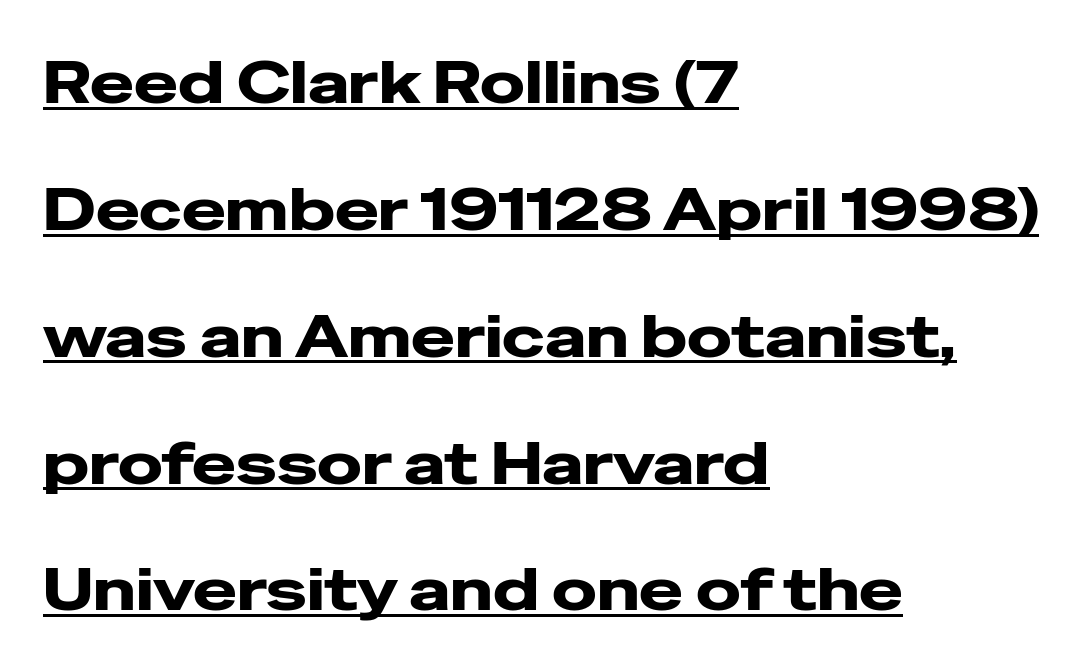
{"serif": "no", "italic": "no", "bold": "yes", "weight": "heavy", "width": "wide", "stroke_contrast": "low", "x_height": "medium", "monospaced": "no", "underline": "yes", "align": "left", "line_spacing": "loose", "line_spacing_ratio": 2.15, "letter_spacing": "normal", "letter_spacing_em": 0.0, "glyph_px": 59}
